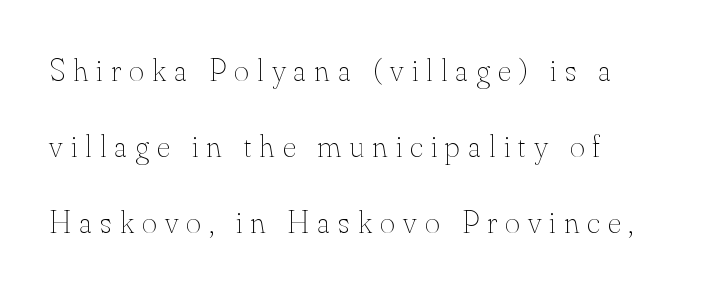
How are the letters spaced? Widely, with obvious added tracking. This reads as an unemphasized weight, regular at the heaviest. Glance below the letters and you will spot only blank space. Here the designer chose a conventional face with non-uniform glyph widths. You can tell it's not italic because the verticals are truly vertical. Vertically, the passage feels expansive, rows floating well apart.
